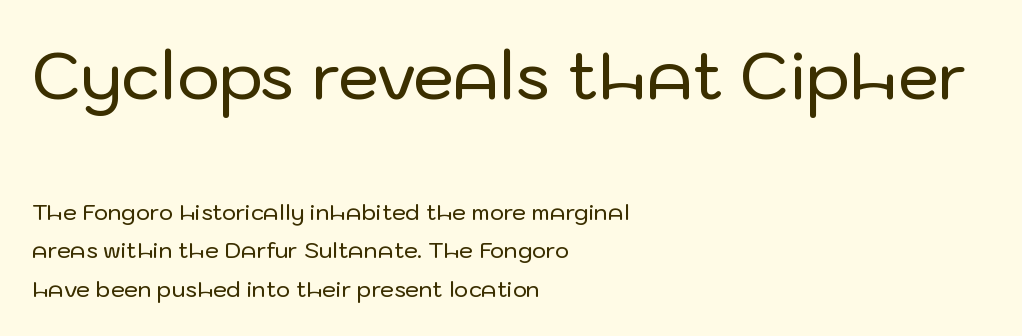
The image shows 65 px sans-serif type, upright; set left-aligned, line spacing 1.74x, normal letter spacing, not underlined; the first (top) block is 2.95x larger; low stroke contrast and a medium x-height.
